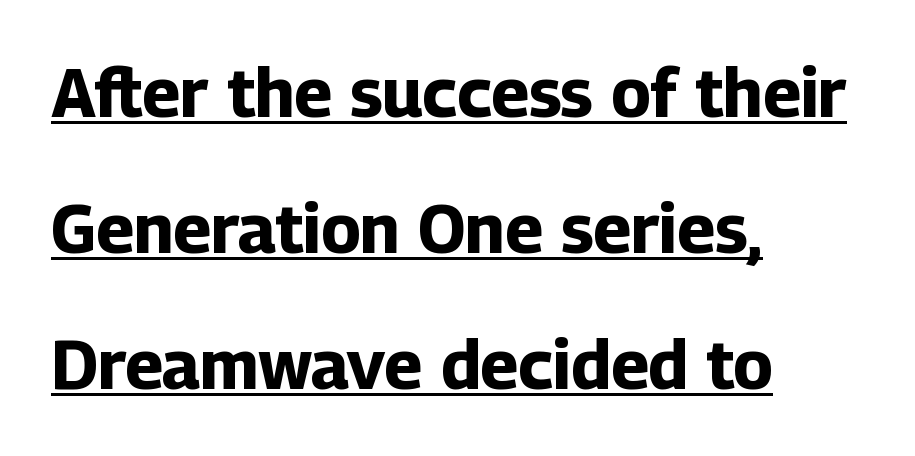
Q: Is the text bold? A: Yes.
Q: Is the text italic (slanted)? A: No, it is upright.
Q: Is the typeface a serif or a sans-serif typeface? A: Sans-serif.
Q: Is the text underlined? A: Yes.
Q: How is the paragraph aligned? A: Left-aligned.
Q: Is the spacing between letters normal or unusually wide? A: Normal.
Q: Is the spacing between lines tight, normal or loose? A: Loose.
Q: Width (condensed, normal, or wide)? A: Normal.
Q: Stroke contrast? A: Low.
Q: x-height? A: Medium.
Q: Monospaced? A: No.
